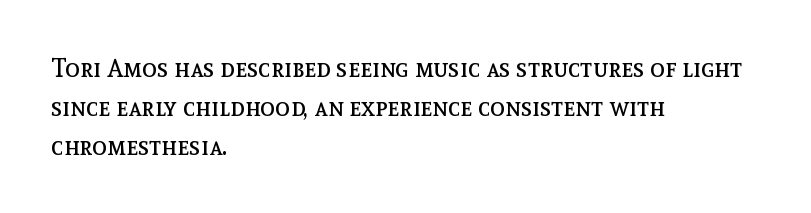
The space between consecutive lines is moderate. In terms of letterspacing, this is plain default setting. This rendering features lettering with no underline. Is the stroke heavy? The answer is a plain regular-or-lighter.
